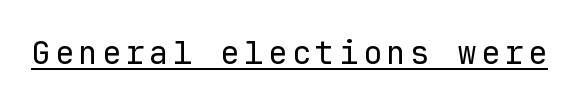
The image shows 32 px regular-weight sans-serif type, upright, monospaced; set underlined; low stroke contrast and a medium x-height.
